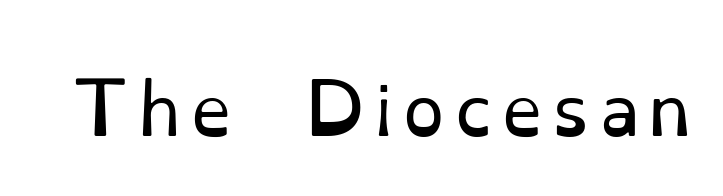
The image shows 67 px regular-weight serif type, upright; set not underlined; low stroke contrast and a small x-height.
